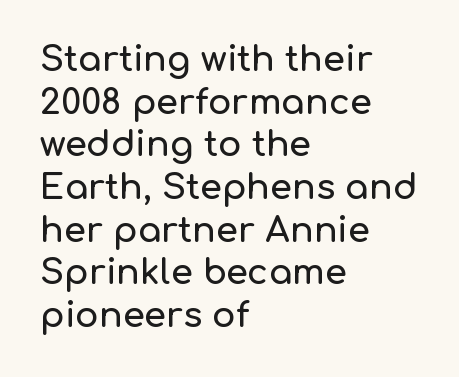
Each letter keeps its own natural width here, so spacing adapts to shape. Notice how the stems are strictly vertical — no italics here. Compared with a centered layout, this one pins lines to the left instead. The string is rendered with underlining switched off.
